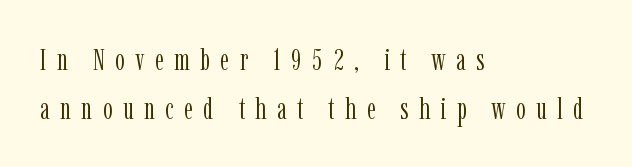
Does the lettering tilt? It doesn't — this is upright. The weight would be labelled regular, book, light, or lighter still. Here the designer chose a conventional face with non-uniform glyph widths. Little horizontal feet cap the strokes, marking this as serif type.
